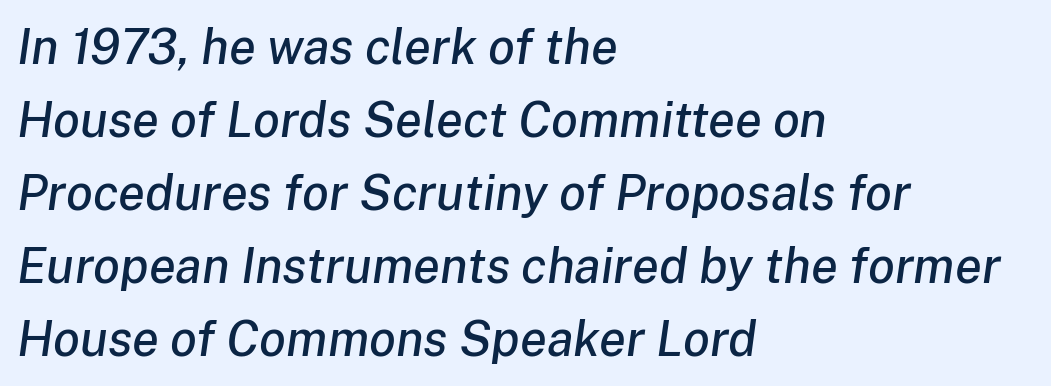
{"italic": "yes", "lean": "right", "slant_degrees": 8, "width": "normal", "stroke_contrast": "low", "x_height": "medium", "monospaced": "no", "underline": "no", "align": "left", "line_spacing": "normal", "line_spacing_ratio": 1.49, "letter_spacing": "normal", "letter_spacing_em": 0.0, "glyph_px": 49}
